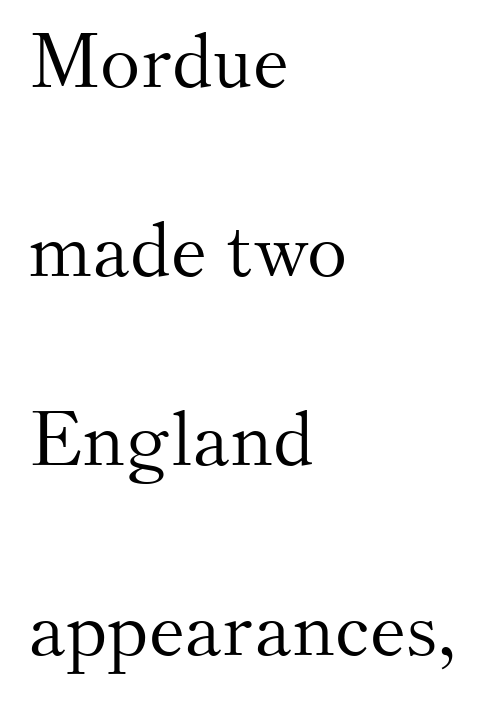
{"serif": "yes", "italic": "no", "bold": "no", "weight": "light", "width": "normal", "stroke_contrast": "medium", "x_height": "small", "monospaced": "no", "underline": "no", "align": "left", "line_spacing": "loose", "line_spacing_ratio": 2.49, "letter_spacing": "normal", "letter_spacing_em": 0.0, "glyph_px": 76}
